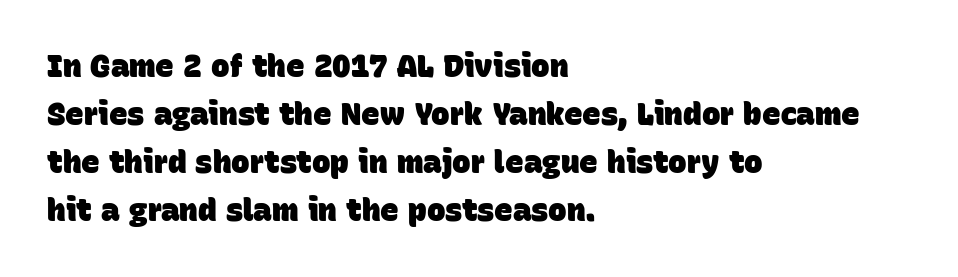
{"serif": "no", "bold": "yes", "weight": "heavy", "width": "normal", "stroke_contrast": "low", "x_height": "large", "monospaced": "no", "underline": "no", "align": "left", "line_spacing": "normal", "line_spacing_ratio": 1.55, "letter_spacing": "normal", "letter_spacing_em": 0.0, "glyph_px": 31}
